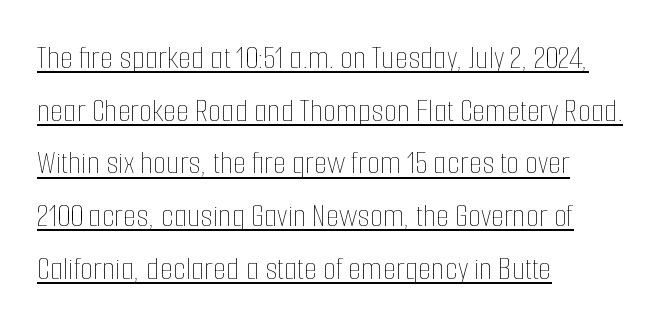
The image shows 34 px thin, condensed type, upright; set left-aligned, normal line spacing (1.55x), normal letter spacing, underlined; low stroke contrast and a medium x-height.
